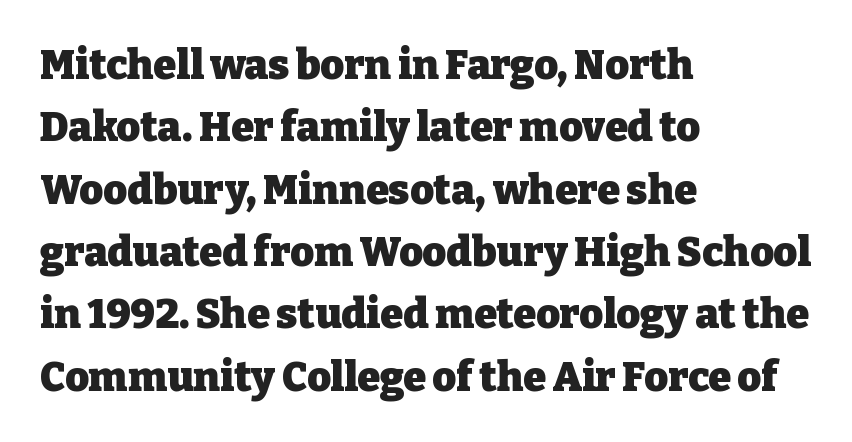
The image shows 41 px heavy serif type, upright; set left-aligned, normal line spacing (1.52x), normal letter spacing, not underlined; low stroke contrast and a medium x-height.
